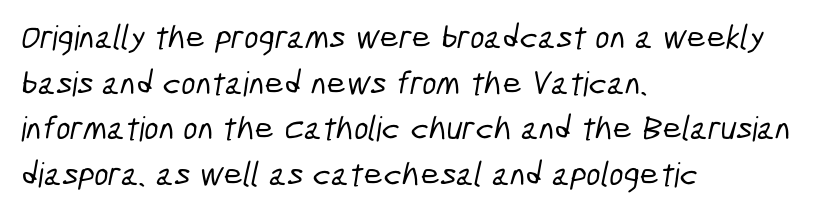
{"serif": "no", "width": "condensed", "stroke_contrast": "low", "x_height": "medium", "monospaced": "no", "underline": "no", "align": "left", "line_spacing": "normal", "line_spacing_ratio": 1.34, "letter_spacing": "normal", "letter_spacing_em": 0.0, "glyph_px": 34}
